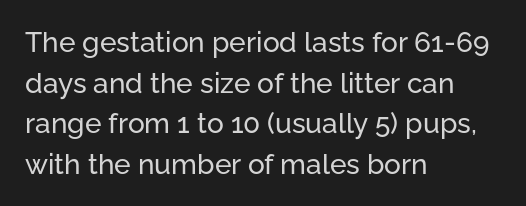
The rendering uses natural spacing where letterforms have individual widths. These lines were composed using upright roman letters. Observe the ordinary spacing: letters are neighbours, not strangers. The block of text has a typical density, with ordinary space between rows. Unlike a traditional serif, this face leaves its strokes unadorned. Honestly, there is no underline to notice here at all.
